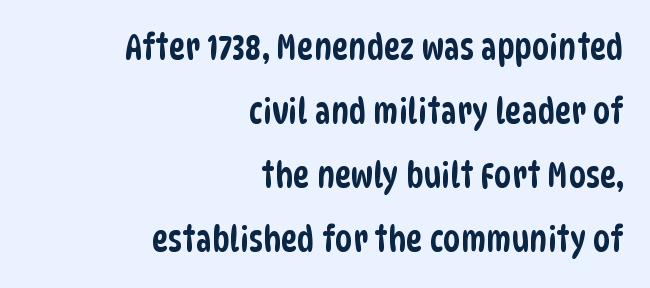
The image shows 35 px condensed sans-serif type; set right-aligned, line spacing 1.83x, normal letter spacing, not underlined; low stroke contrast and a large x-height.
